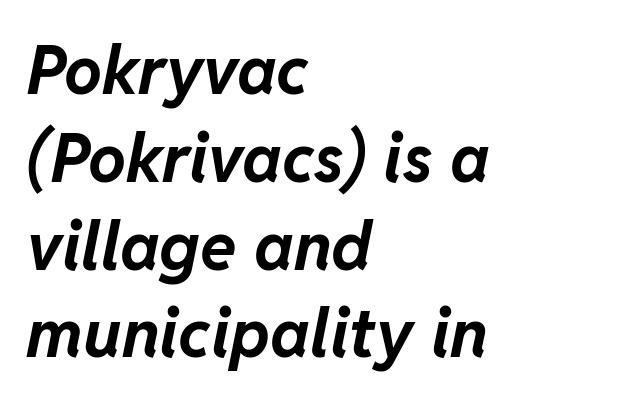
The image shows 67 px bold type, italic (leaning right); set left-aligned, normal line spacing (1.31x), normal letter spacing, not underlined; low stroke contrast and a medium x-height.
